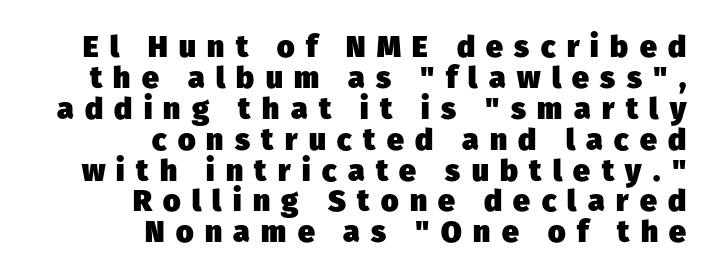
Q: Is the text bold? A: Yes.
Q: Is the typeface a serif or a sans-serif typeface? A: Sans-serif.
Q: Is the text underlined? A: No.
Q: How is the paragraph aligned? A: Right-aligned.
Q: Is the spacing between letters normal or unusually wide? A: Unusually wide.
Q: Is the spacing between lines tight, normal or loose? A: Tight.
Q: Width (condensed, normal, or wide)? A: Normal.
Q: Stroke contrast? A: Low.
Q: x-height? A: Medium.
Q: Monospaced? A: No.
